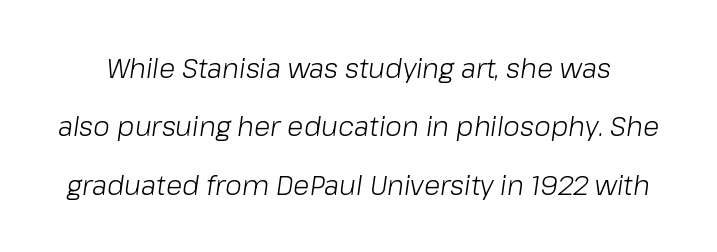
Q: Is the text bold? A: No.
Q: Is the text italic (slanted)? A: Yes, it leans right by about 8 degrees.
Q: Is the text underlined? A: No.
Q: Is the spacing between letters normal or unusually wide? A: Normal.
Q: Is the spacing between lines tight, normal or loose? A: Loose.
